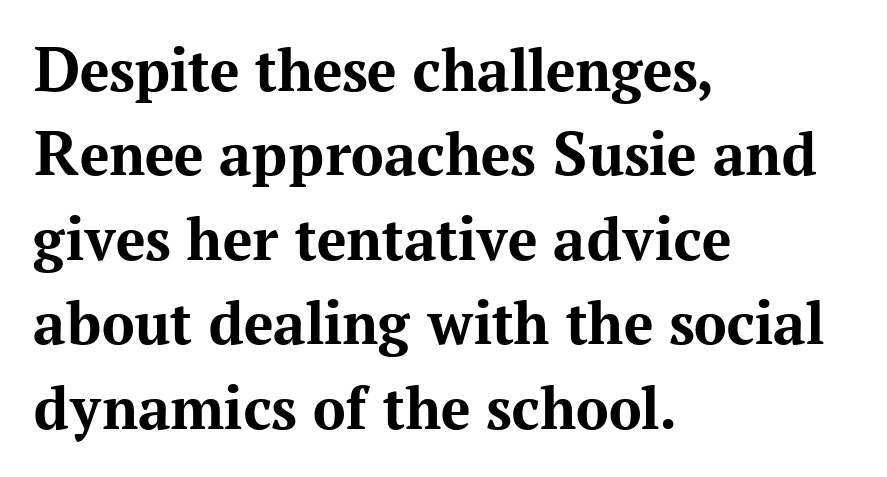
Glyph-to-glyph distance matches everyday printed text. The face used here is seriffed, in the tradition of book romans. Compared with an ordinary text face, these strokes are far heavier — a full bold. Upright lettering throughout.
